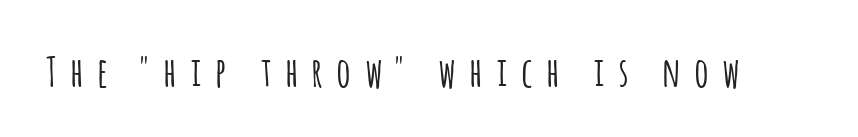
Q: Is the text italic (slanted)? A: No, it is upright.
Q: Is the typeface a serif or a sans-serif typeface? A: Sans-serif.
Q: Is the text underlined? A: No.
Q: Is the spacing between letters normal or unusually wide? A: Unusually wide.
Q: Width (condensed, normal, or wide)? A: Condensed.
Q: Stroke contrast? A: Low.
Q: x-height? A: Large.
Q: Monospaced? A: No.
